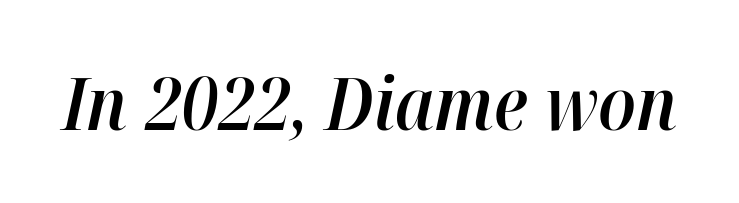
Q: Is the text bold? A: Semi-bold.
Q: Is the text italic (slanted)? A: Yes, it leans right by about 12 degrees.
Q: Is the text underlined? A: No.
Q: Is the spacing between letters normal or unusually wide? A: Normal.
Q: Width (condensed, normal, or wide)? A: Normal.
Q: Stroke contrast? A: High.
Q: x-height? A: Medium.
Q: Monospaced? A: No.
